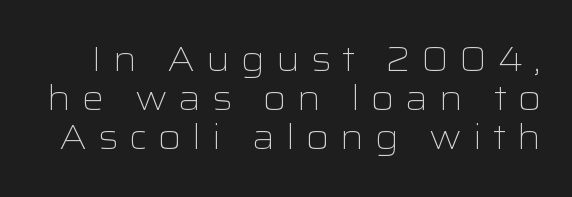
Q: Is the text bold? A: No.
Q: Is the text italic (slanted)? A: No, it is upright.
Q: Is the typeface a serif or a sans-serif typeface? A: Sans-serif.
Q: Is the text underlined? A: No.
Q: Is the spacing between letters normal or unusually wide? A: Unusually wide.
Q: Is the spacing between lines tight, normal or loose? A: Tight.
Q: Width (condensed, normal, or wide)? A: Wide.
Q: Stroke contrast? A: Low.
Q: x-height? A: Medium.
Q: Monospaced? A: No.
